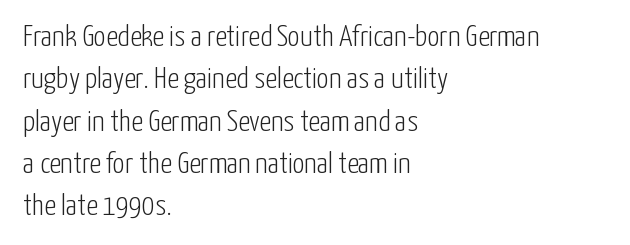
The image shows 30 px light, condensed sans-serif type, upright; set left-aligned, normal line spacing (1.41x), normal letter spacing, not underlined; low stroke contrast and a medium x-height.
